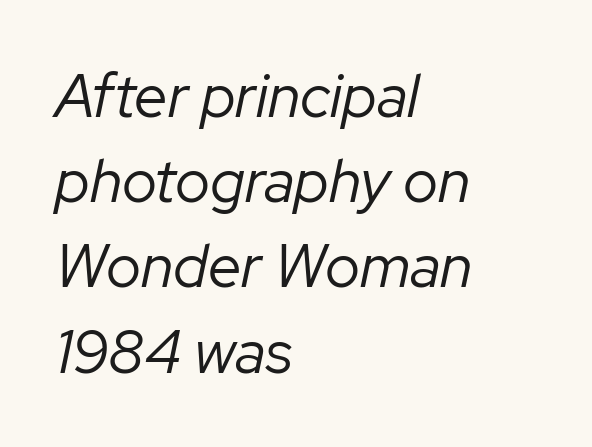
The space beneath each line is pristine and unruled. You could not count columns in this text — the font is proportionally spaced. Does the copy run flush right? No — it runs flush left. The letterforms sit shoulder to shoulder at normal distance. Bold? No — there's no thickening of the strokes.
